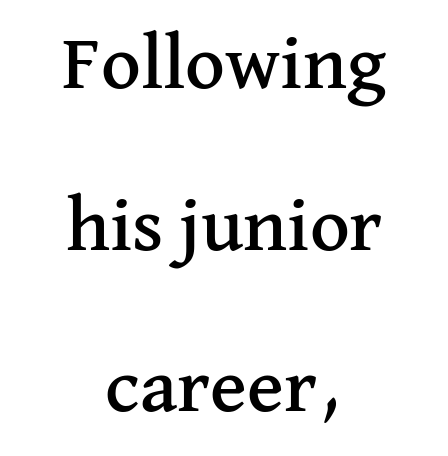
The image shows 77 px serif type, upright; set centered, loose line spacing (2.1x), normal letter spacing, not underlined; medium stroke contrast and a medium x-height.
